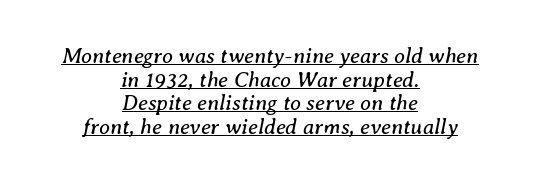
Q: Is the text bold? A: No.
Q: Is the text italic (slanted)? A: Yes, it leans right by about 8 degrees.
Q: Is the text underlined? A: Yes.
Q: How is the paragraph aligned? A: Centered.
Q: Is the spacing between letters normal or unusually wide? A: Normal.
Q: Is the spacing between lines tight, normal or loose? A: Tight.
